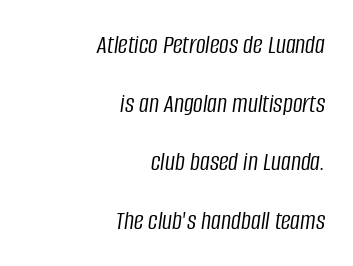
The image shows 27 px text type, italic (leaning right); set right-aligned, loose line spacing (2.17x), normal letter spacing, not underlined.
